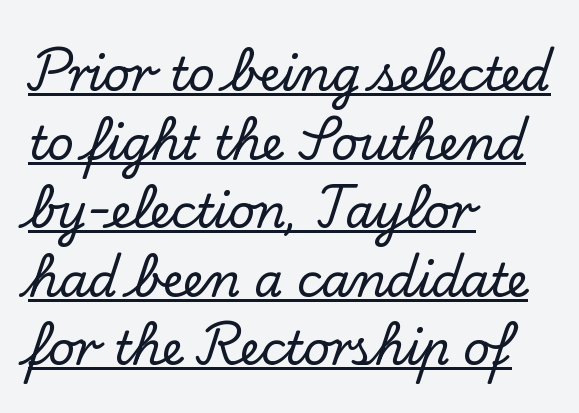
The image shows 46 px serif type; set left-aligned, normal line spacing (1.49x), normal letter spacing, underlined; low stroke contrast and a small x-height.
